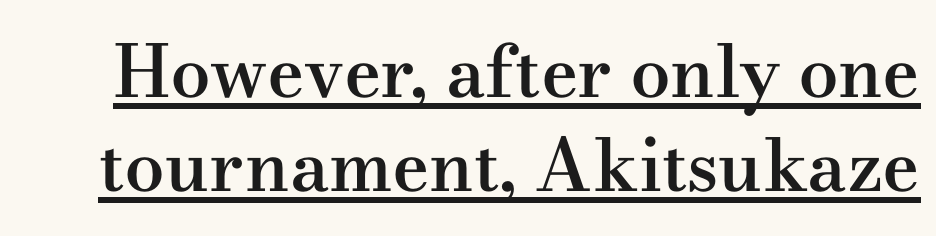
The image shows 72 px semibold, wide serif type, upright; set normal line spacing (1.3x), normal letter spacing, underlined; medium stroke contrast and a small x-height.
